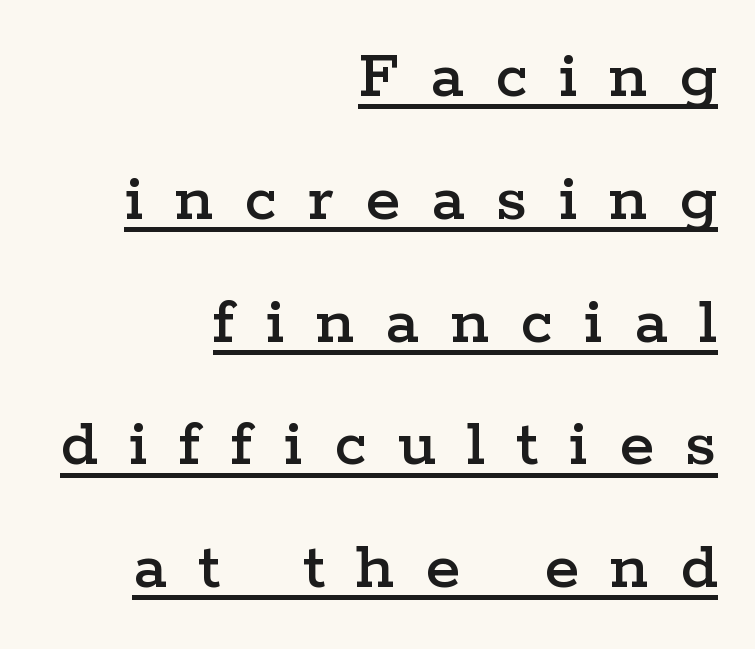
The image shows 71 px wide serif type, upright; set right-aligned, line spacing 1.73x, unusually wide letter spacing (+0.44 em), underlined; low stroke contrast and a medium x-height.
